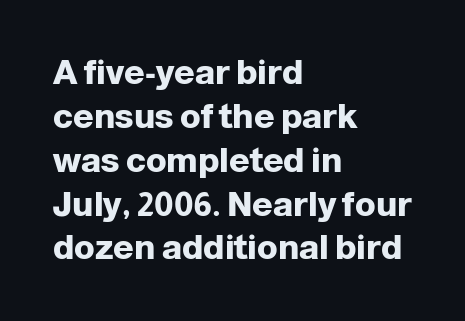
The image shows 34 px heavy sans-serif type, upright; set left-aligned, normal line spacing (1.29x), normal letter spacing, not underlined; low stroke contrast and a medium x-height.
